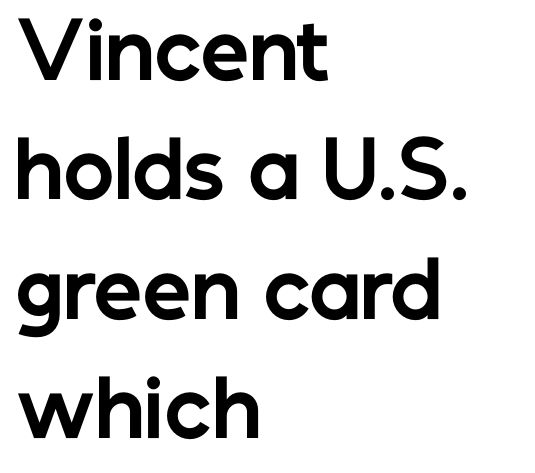
The image shows 77 px bold sans-serif type, upright; set left-aligned, normal line spacing (1.55x), normal letter spacing, not underlined; low stroke contrast and a medium x-height.
